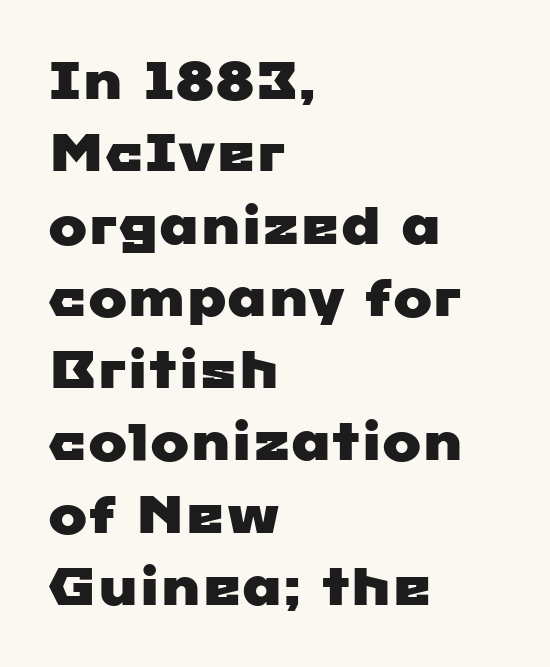
Q: Is the typeface a serif or a sans-serif typeface? A: Sans-serif.
Q: Is the text underlined? A: No.
Q: How is the paragraph aligned? A: Left-aligned.
Q: Is the spacing between letters normal or unusually wide? A: Normal.
Q: Is the spacing between lines tight, normal or loose? A: Normal.
Q: Width (condensed, normal, or wide)? A: Wide.
Q: Stroke contrast? A: Low.
Q: x-height? A: Medium.
Q: Monospaced? A: No.
